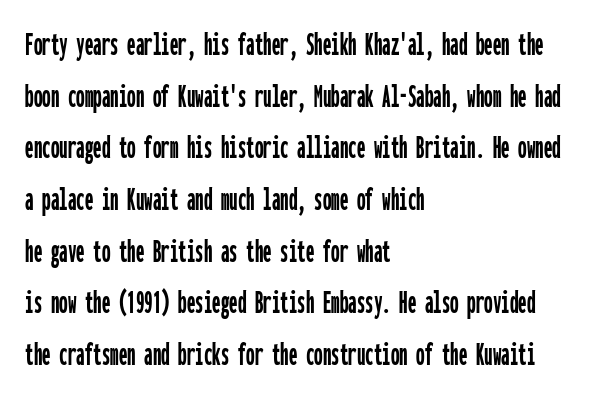
Are there feet on the stems? There aren't — it's a sans. The font's upright variant was chosen for this text. This sample has the even, mechanical cadence of fixed-width lettering. Vertically, the passage feels balanced, rows spaced as you'd expect. Each line starts at the same left margin while the right side varies. Students, note that the glyphs here touch the page at normal intervals.
